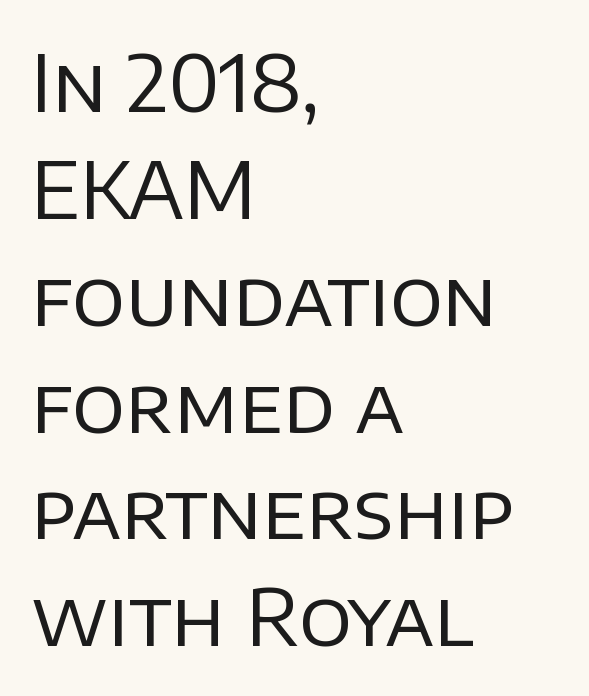
Q: Is the text bold? A: No.
Q: Is the text italic (slanted)? A: No, it is upright.
Q: Is the typeface a serif or a sans-serif typeface? A: Sans-serif.
Q: Is the text underlined? A: No.
Q: How is the paragraph aligned? A: Left-aligned.
Q: Is the spacing between letters normal or unusually wide? A: Normal.
Q: Is the spacing between lines tight, normal or loose? A: Normal.
Q: Width (condensed, normal, or wide)? A: Normal.
Q: Stroke contrast? A: Low.
Q: x-height? A: Large.
Q: Monospaced? A: No.
